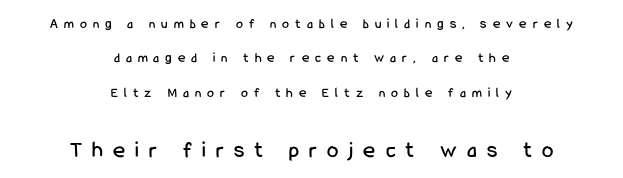
Here the second block reads like a headline and the first like body copy. Loose tracking; the words dissolve into strings of separated letters. One glance says open: line gaps are wider than usual. Lines of text with bare space underneath. In CSS terms this would be text-align: center. Posture: straight, roman, zero tilt.
